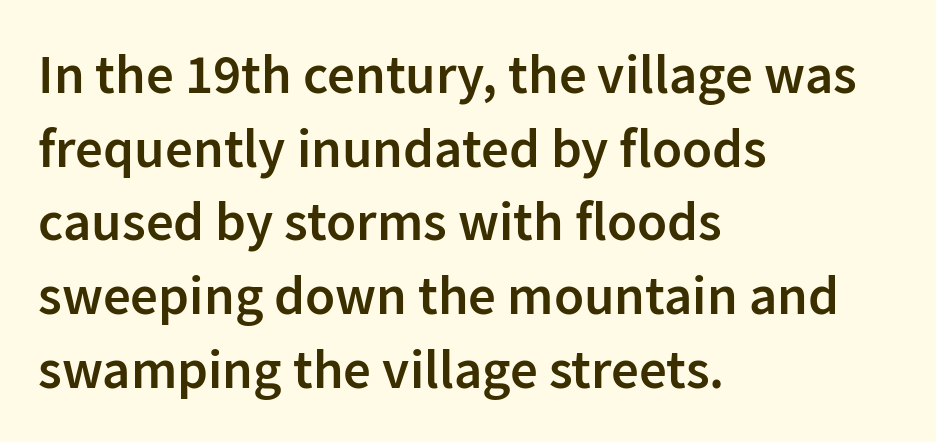
Regarding serifs, this sample does without them. Compared with typical paragraphs, the rows here are spaced about the same. Inter-character spacing is left at the font's built-in metrics. Where is the straight margin? On the left. Is this a fixed-width face? No — the glyphs have proportional, varying widths. Just letters on the line, the space beneath them empty.
